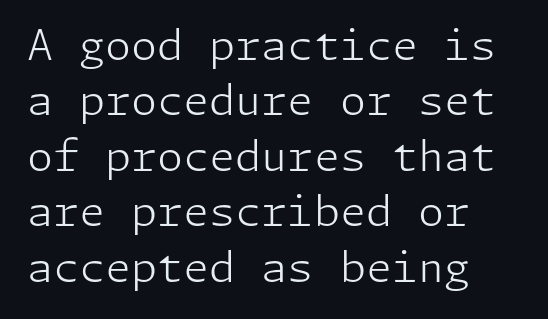
{"serif": "no", "italic": "no", "bold": "no", "weight": "light", "width": "normal", "stroke_contrast": "low", "x_height": "medium", "underline": "no", "align": "left", "line_spacing": "normal", "line_spacing_ratio": 1.32, "letter_spacing": "normal", "letter_spacing_em": 0.0, "glyph_px": 42}
